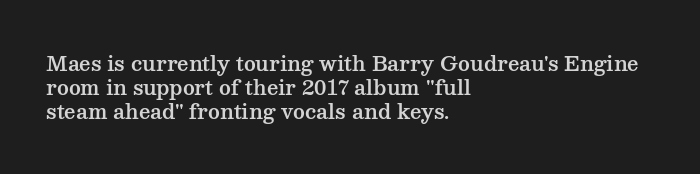
{"italic": "no", "underline": "no", "align": "left", "line_spacing_ratio": 1.2, "letter_spacing": "normal", "letter_spacing_em": 0.0, "glyph_px": 20}
